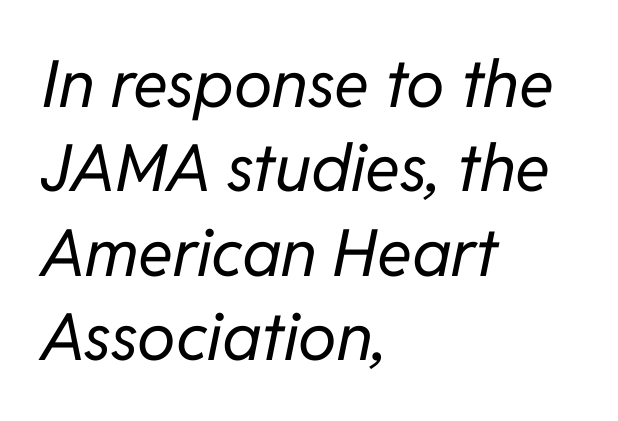
Q: Is the text bold? A: No.
Q: Is the text italic (slanted)? A: Yes, it leans right by about 11 degrees.
Q: Is the text underlined? A: No.
Q: How is the paragraph aligned? A: Left-aligned.
Q: Is the spacing between letters normal or unusually wide? A: Normal.
Q: Is the spacing between lines tight, normal or loose? A: Normal.
Q: Width (condensed, normal, or wide)? A: Normal.
Q: Stroke contrast? A: Low.
Q: x-height? A: Medium.
Q: Monospaced? A: No.
